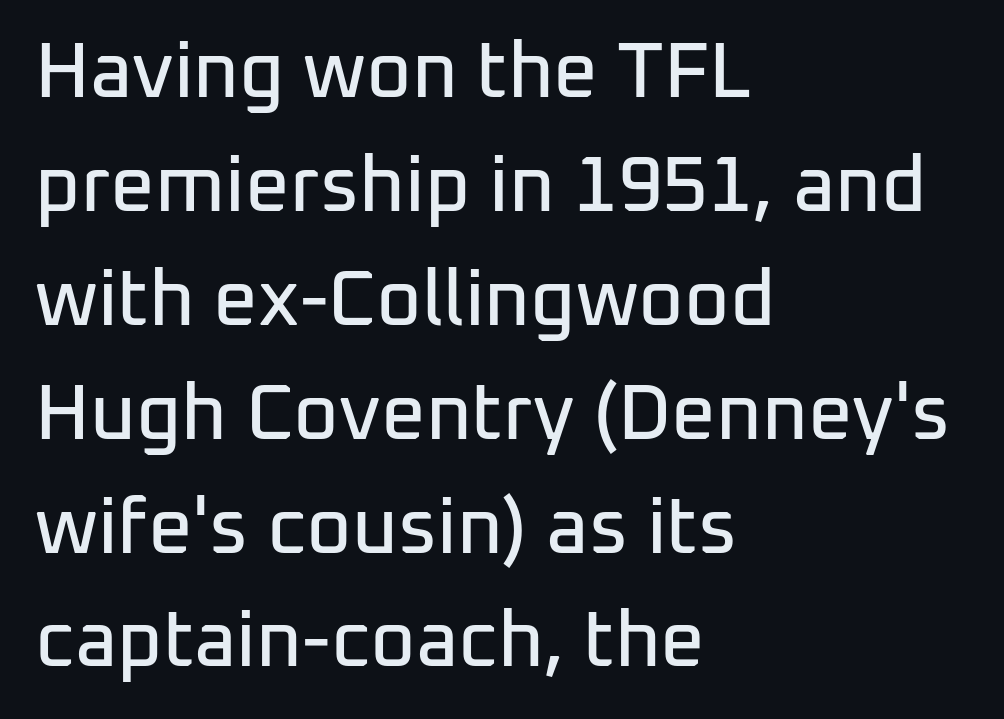
{"serif": "no", "italic": "no", "width": "normal", "stroke_contrast": "low", "x_height": "medium", "monospaced": "no", "underline": "no", "align": "left", "line_spacing": "normal", "line_spacing_ratio": 1.46, "letter_spacing": "normal", "letter_spacing_em": 0.0, "glyph_px": 78}
